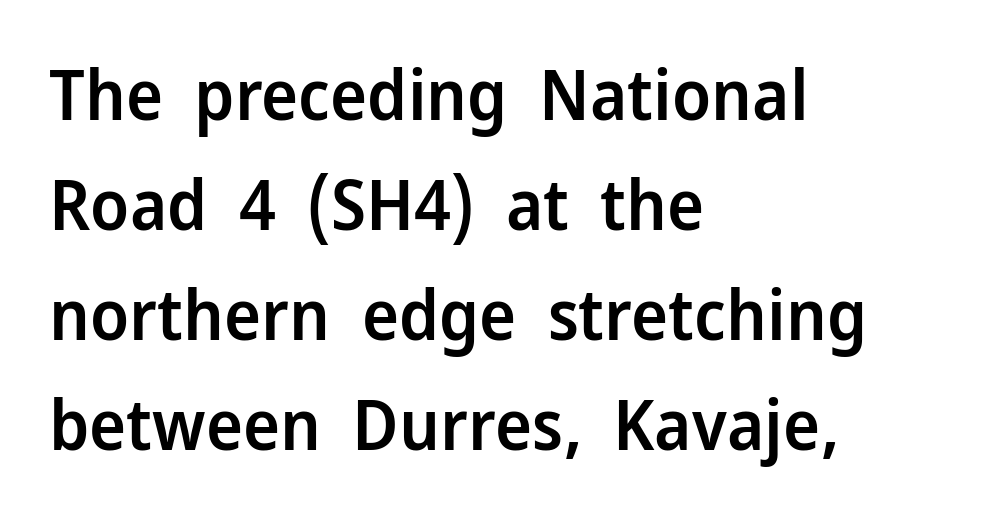
The image shows 70 px semibold sans-serif type, upright; set left-aligned, normal line spacing (1.57x), normal letter spacing, not underlined; low stroke contrast and a medium x-height.
